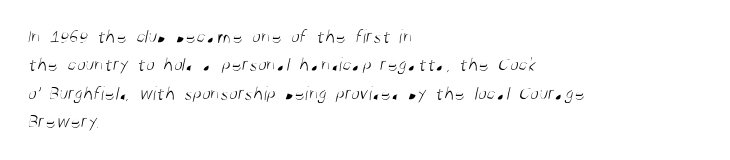
{"bold": "no", "underline": "no", "align": "left", "line_spacing": "normal", "line_spacing_ratio": 1.42, "letter_spacing": "normal", "letter_spacing_em": 0.0, "glyph_px": 20}
